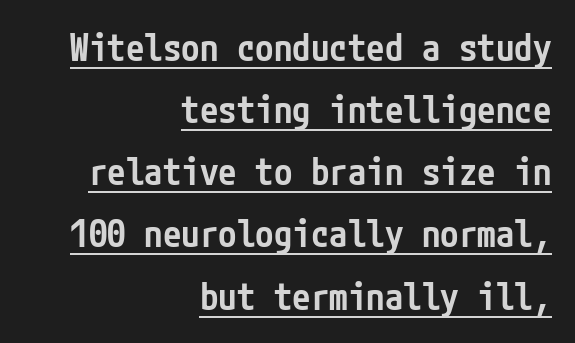
The image shows 37 px semibold, condensed sans-serif type, upright; set right-aligned, normal line spacing (1.68x), normal letter spacing, underlined; low stroke contrast and a medium x-height.
